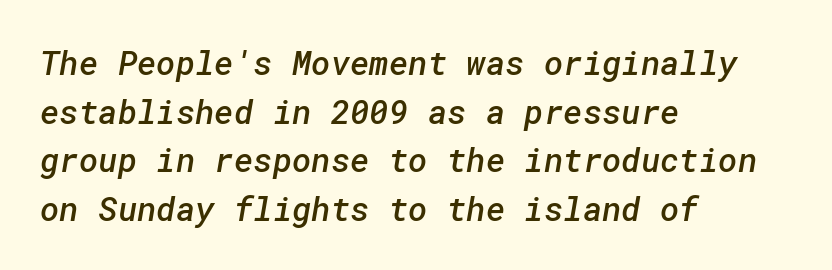
The glyphs are unaccompanied by any horizontal stroke below them. Vertically, the passage feels balanced, rows spaced as you'd expect. Grotesque or geometric, the face here clearly has no serifs. The passage shown is semibold, sitting just below true bold.
